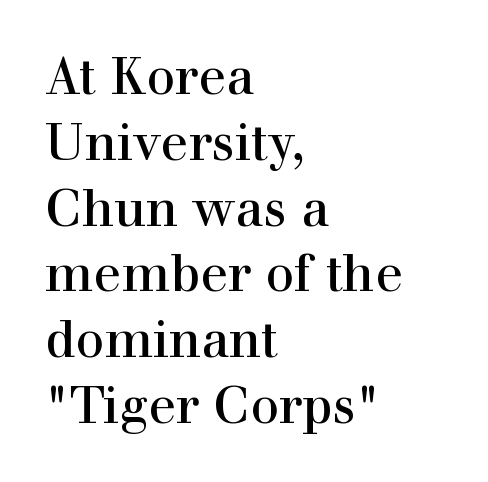
{"serif": "yes", "italic": "no", "width": "normal", "x_height": "medium", "monospaced": "no", "underline": "no", "align": "left", "line_spacing": "normal", "line_spacing_ratio": 1.29, "letter_spacing": "normal", "letter_spacing_em": 0.0, "glyph_px": 51}
